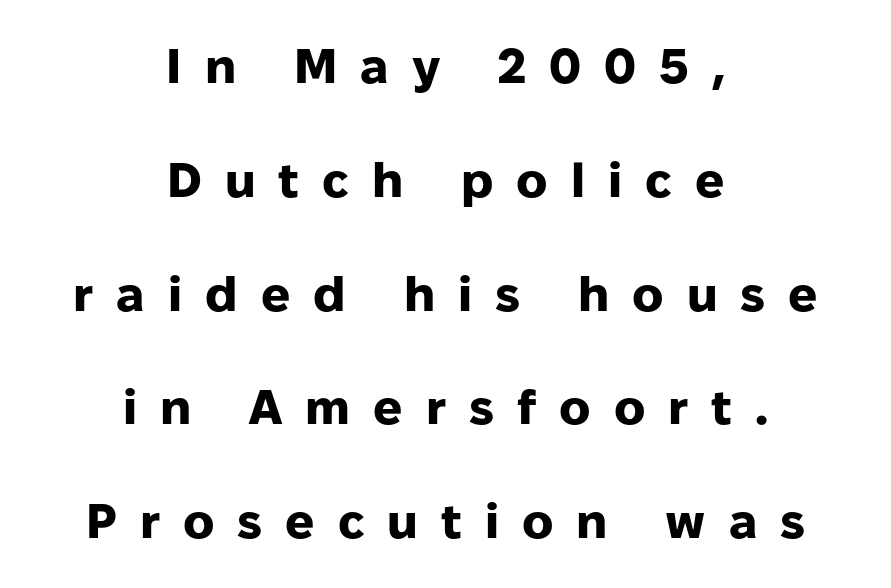
Q: Is the text bold? A: Yes.
Q: Is the text italic (slanted)? A: No, it is upright.
Q: Is the typeface a serif or a sans-serif typeface? A: Sans-serif.
Q: Is the text underlined? A: No.
Q: How is the paragraph aligned? A: Centered.
Q: Is the spacing between letters normal or unusually wide? A: Unusually wide.
Q: Is the spacing between lines tight, normal or loose? A: Loose.
Q: Width (condensed, normal, or wide)? A: Normal.
Q: Stroke contrast? A: Low.
Q: x-height? A: Medium.
Q: Monospaced? A: No.
